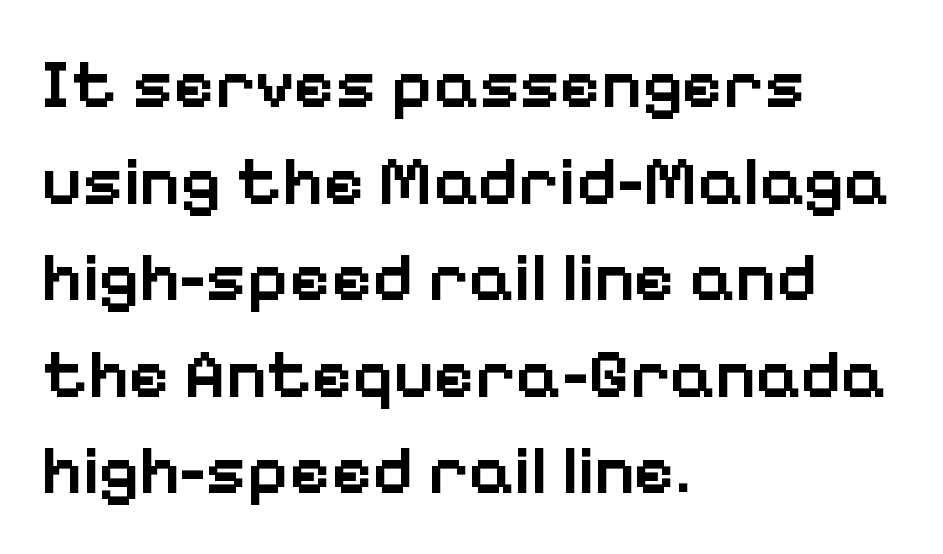
Q: Is the text bold? A: Semi-bold.
Q: Is the text italic (slanted)? A: No, it is upright.
Q: Is the typeface a serif or a sans-serif typeface? A: Sans-serif.
Q: Is the text underlined? A: No.
Q: How is the paragraph aligned? A: Left-aligned.
Q: Is the spacing between letters normal or unusually wide? A: Normal.
Q: Is the spacing between lines tight, normal or loose? A: Normal.
Q: Width (condensed, normal, or wide)? A: Normal.
Q: Stroke contrast? A: Low.
Q: x-height? A: Medium.
Q: Monospaced? A: No.
